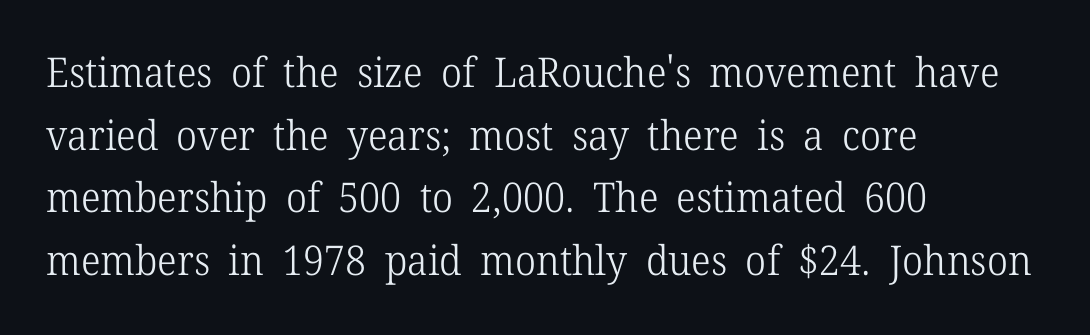
The image shows 41 px light serif type, upright; set left-aligned, normal line spacing (1.53x), normal letter spacing, not underlined; low stroke contrast and a medium x-height.
